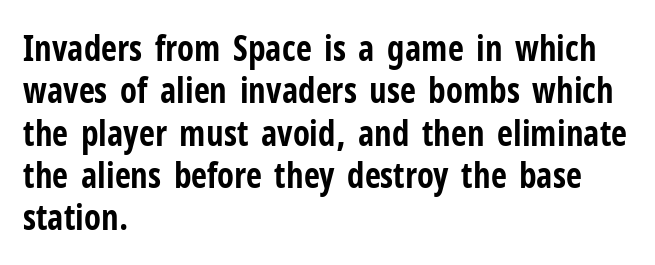
Does the type have serifs? No, each stem ends abruptly. The horizontal fit of the characters is conventional and even. Every character sits straight up, as roman type does. Each letter keeps its own natural width here, so spacing adapts to shape.
